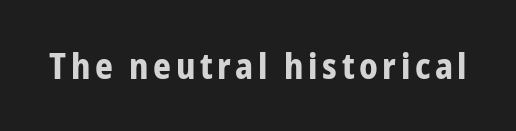
The image shows 35 px bold, condensed sans-serif type, upright; set not underlined; low stroke contrast and a medium x-height.
